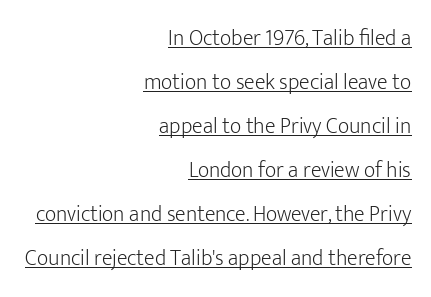
The image shows 22 px text type, upright; set right-aligned, loose line spacing (2.0x), normal letter spacing, underlined.
